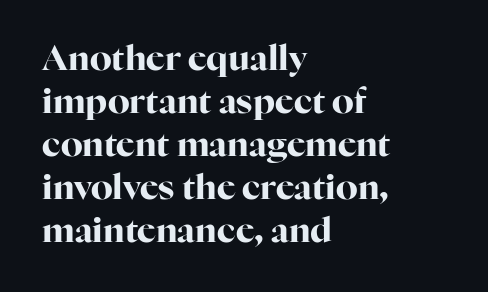
Q: Is the text bold? A: Yes.
Q: Is the text italic (slanted)? A: No, it is upright.
Q: Is the typeface a serif or a sans-serif typeface? A: Serif.
Q: Is the text underlined? A: No.
Q: How is the paragraph aligned? A: Left-aligned.
Q: Is the spacing between letters normal or unusually wide? A: Normal.
Q: Width (condensed, normal, or wide)? A: Normal.
Q: Stroke contrast? A: High.
Q: x-height? A: Medium.
Q: Monospaced? A: No.
